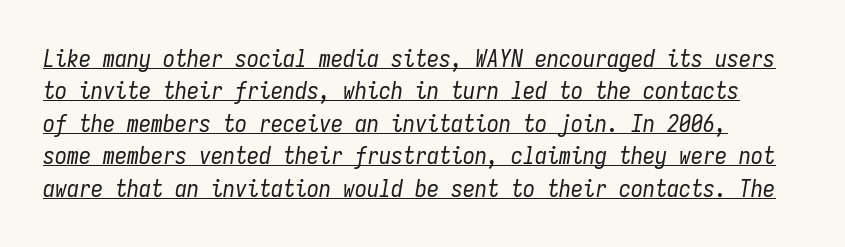
{"italic": "yes", "lean": "right", "slant_degrees": 9, "bold": "no", "underline": "yes", "line_spacing": "normal", "line_spacing_ratio": 1.35, "letter_spacing": "normal", "letter_spacing_em": 0.0, "glyph_px": 24}
